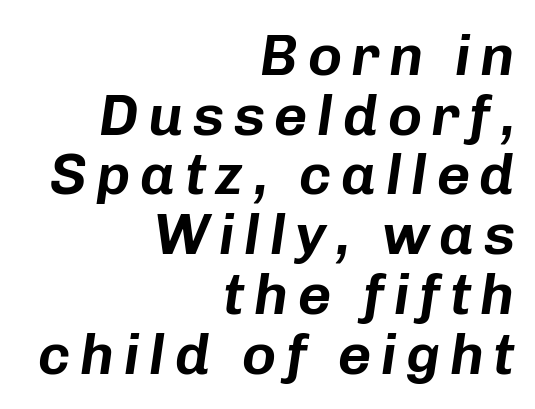
The image shows 58 px text type, italic (leaning right); set right-aligned, tight line spacing (1.03x), not underlined; low stroke contrast and a medium x-height.
